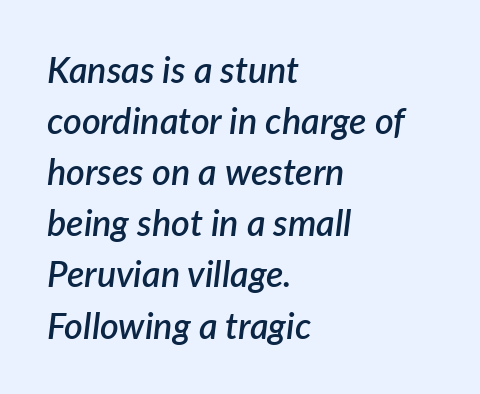
The image shows 36 px semibold type, italic (leaning right); set left-aligned, normal line spacing (1.42x), normal letter spacing, not underlined; low stroke contrast and a medium x-height.
